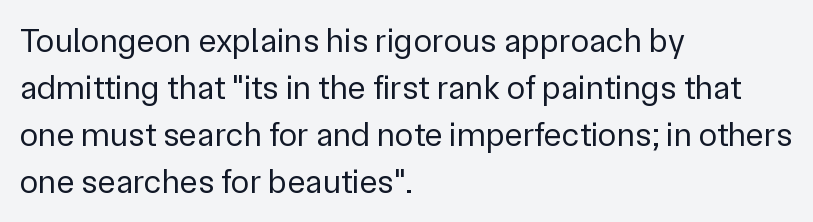
{"serif": "no", "italic": "no", "bold": "no", "weight": "regular", "width": "normal", "stroke_contrast": "low", "x_height": "medium", "monospaced": "no", "underline": "no", "align": "left", "line_spacing": "normal", "line_spacing_ratio": 1.38, "letter_spacing": "normal", "letter_spacing_em": 0.0, "glyph_px": 34}
